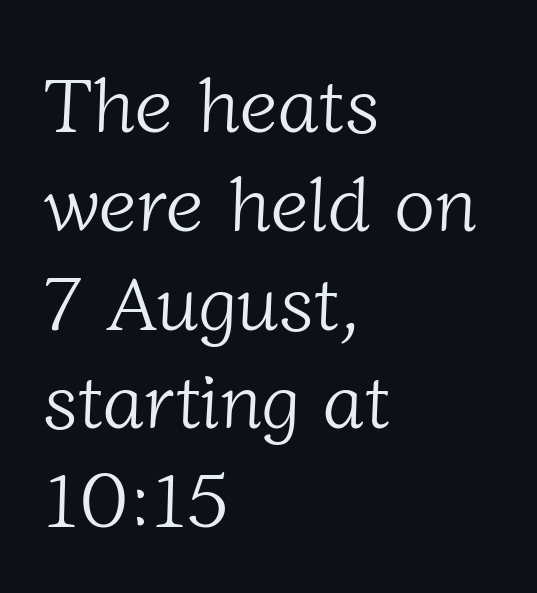
The image shows 76 px light serif type; set left-aligned, normal line spacing (1.3x), normal letter spacing, not underlined; low stroke contrast and a medium x-height.
